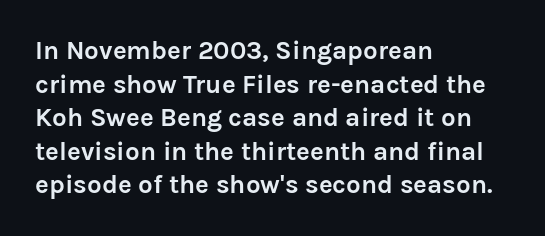
Regarding leading, the lines here are spaced in the standard way. Nothing unusual about the tracking: characters are spaced as the font intends. Clear beneath every line of the passage. The compositor pushed each line to the left boundary. Ascenders rise straight up at ninety degrees. The font is running at its bold setting.
